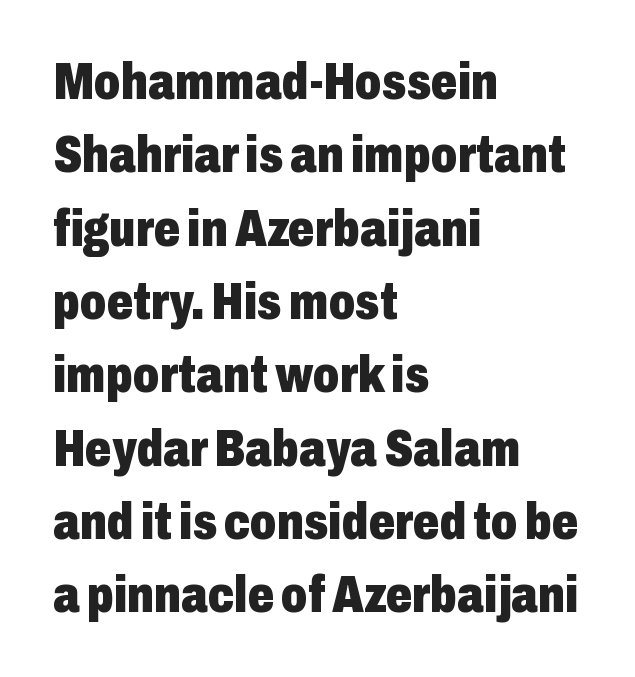
Spacing verdict: proportional, widths tailored to each character. Baseline-to-baseline distance is the conventional proportion of letter height. A clean baseline with only descenders dipping below it. Italic? Not at all — the glyphs are vertical.
